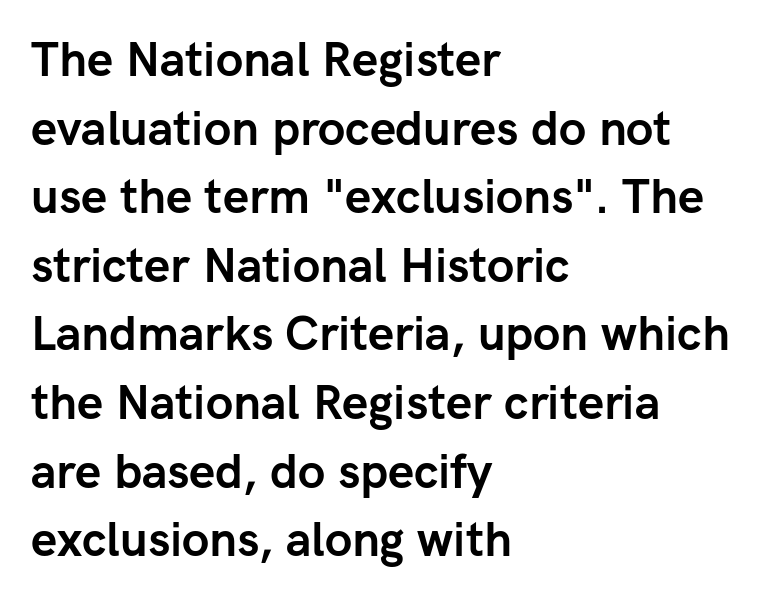
The image shows 47 px semibold sans-serif type, upright; set left-aligned, normal line spacing (1.46x), normal letter spacing, not underlined; low stroke contrast and a medium x-height.
